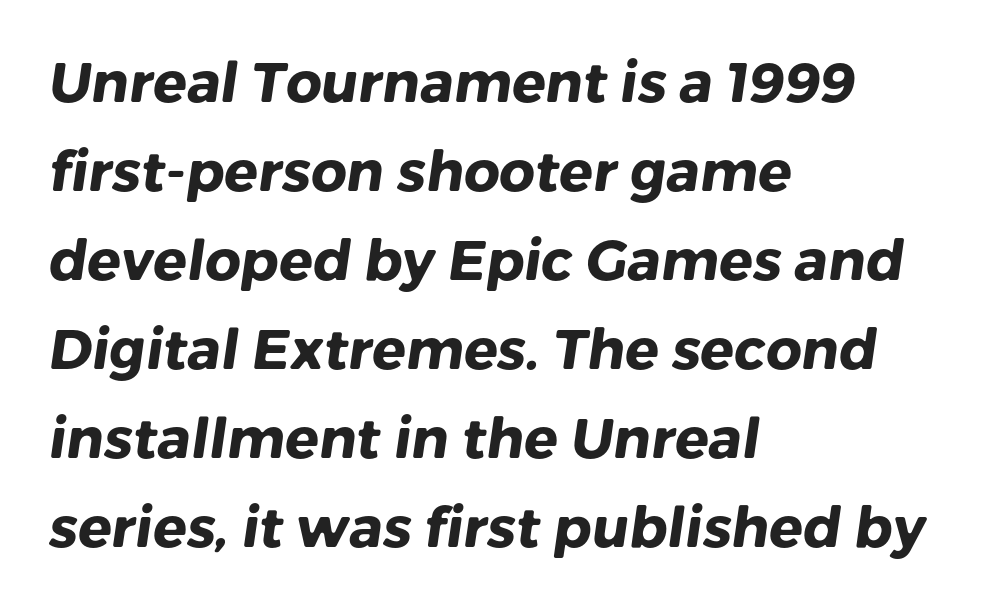
{"serif": "no", "bold": "yes", "weight": "heavy", "width": "normal", "stroke_contrast": "low", "x_height": "medium", "monospaced": "no", "underline": "no", "align": "left", "line_spacing": "normal", "line_spacing_ratio": 1.59, "letter_spacing": "normal", "letter_spacing_em": 0.0, "glyph_px": 56}
